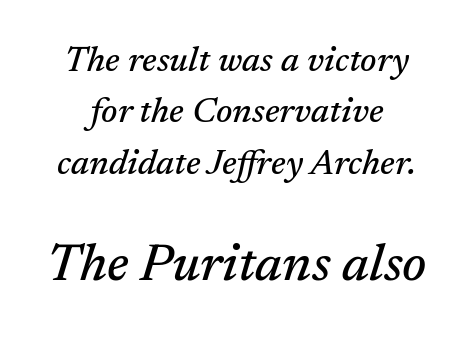
{"serif": "yes", "italic": "yes", "lean": "right", "slant_degrees": 17, "width": "normal", "stroke_contrast": "medium", "x_height": "medium", "monospaced": "no", "underline": "no", "align": "center", "line_spacing": "normal", "line_spacing_ratio": 1.47, "letter_spacing": "normal", "letter_spacing_em": 0.0, "larger_block": "second", "size_ratio": 1.49, "glyph_px": 52}
